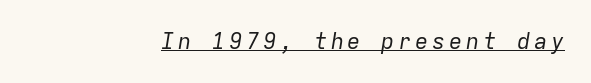
The cut favours lightness, reaching ordinary text weight at its darkest. Has an underline been added? It has. The face used here has a pronounced slope to its letters.
